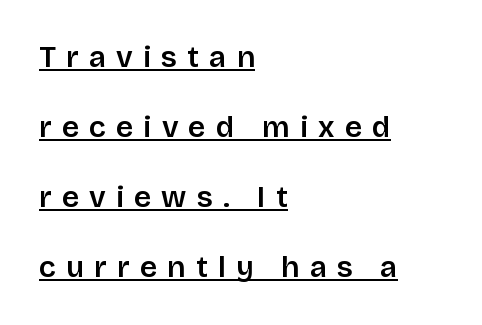
Q: Is the text italic (slanted)? A: No, it is upright.
Q: Is the typeface a serif or a sans-serif typeface? A: Sans-serif.
Q: Is the text underlined? A: Yes.
Q: How is the paragraph aligned? A: Left-aligned.
Q: Is the spacing between letters normal or unusually wide? A: Unusually wide.
Q: Is the spacing between lines tight, normal or loose? A: Loose.
Q: Width (condensed, normal, or wide)? A: Normal.
Q: Stroke contrast? A: Low.
Q: x-height? A: Large.
Q: Monospaced? A: No.
